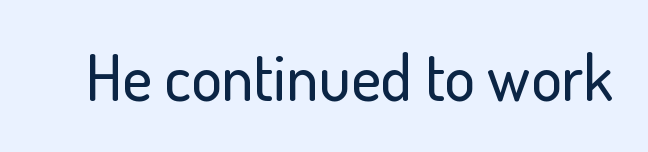
The image shows 64 px sans-serif type, upright; set normal letter spacing, not underlined; low stroke contrast and a small x-height.
